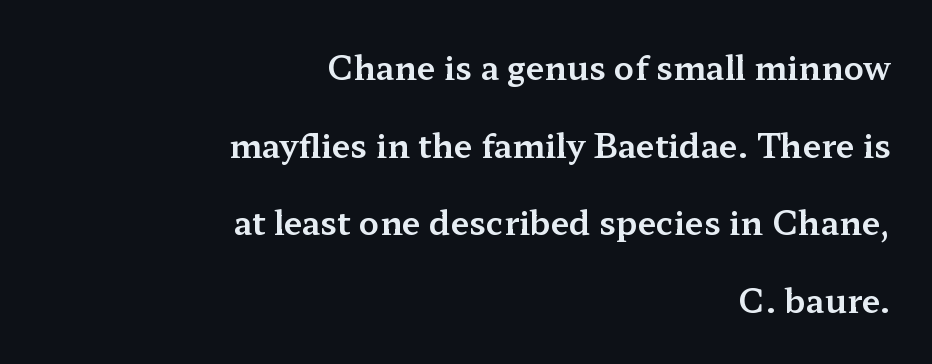
{"serif": "yes", "italic": "no", "width": "wide", "stroke_contrast": "medium", "x_height": "medium", "monospaced": "no", "underline": "no", "align": "right", "line_spacing": "loose", "line_spacing_ratio": 2.35, "letter_spacing": "normal", "letter_spacing_em": 0.0, "glyph_px": 33}
